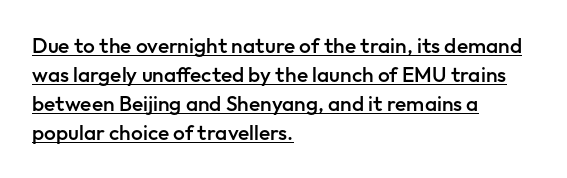
Q: Is the text bold? A: Semi-bold.
Q: Is the text italic (slanted)? A: No, it is upright.
Q: Is the text underlined? A: Yes.
Q: How is the paragraph aligned? A: Left-aligned.
Q: Is the spacing between letters normal or unusually wide? A: Normal.
Q: Is the spacing between lines tight, normal or loose? A: Normal.
